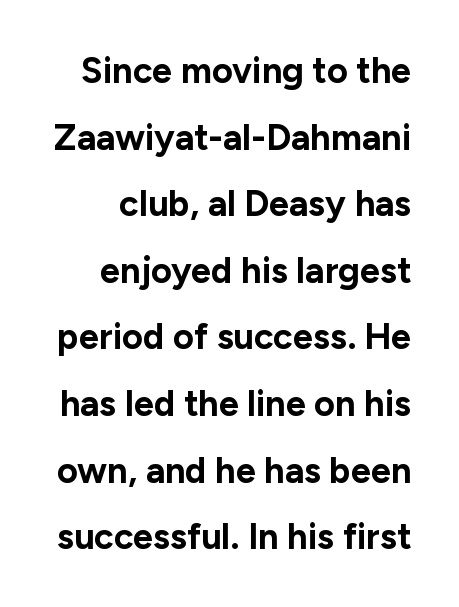
The image shows 36 px bold sans-serif type, upright; set line spacing 1.85x, normal letter spacing, not underlined; low stroke contrast and a medium x-height.
